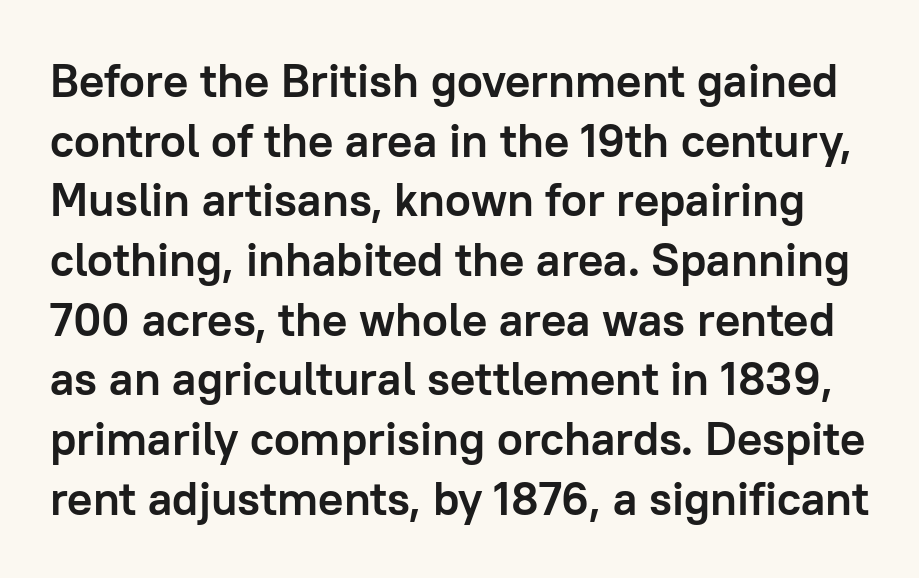
Q: Is the text bold? A: Yes.
Q: Is the text italic (slanted)? A: No, it is upright.
Q: Is the typeface a serif or a sans-serif typeface? A: Sans-serif.
Q: Is the text underlined? A: No.
Q: Is the spacing between letters normal or unusually wide? A: Normal.
Q: Is the spacing between lines tight, normal or loose? A: Normal.
Q: Width (condensed, normal, or wide)? A: Normal.
Q: Stroke contrast? A: Low.
Q: x-height? A: Medium.
Q: Monospaced? A: No.
